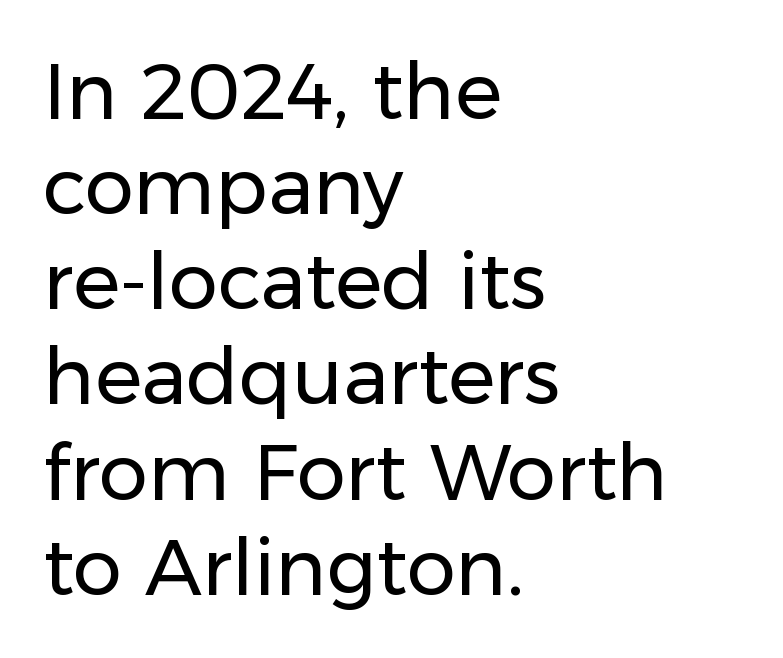
The image shows 78 px regular-weight sans-serif type, upright; set left-aligned, line spacing 1.22x, normal letter spacing, not underlined; low stroke contrast and a medium x-height.
